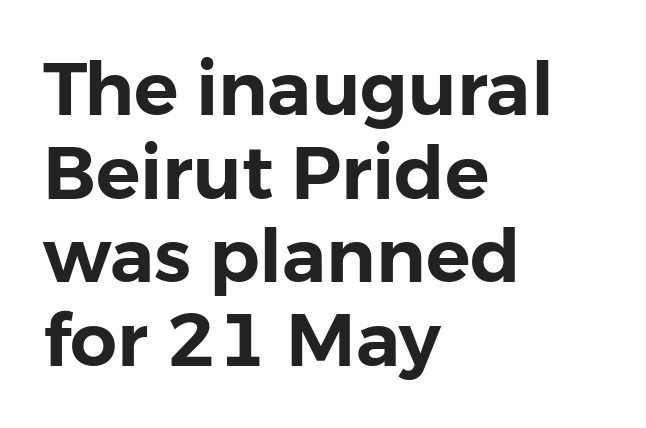
Q: Is the text italic (slanted)? A: No, it is upright.
Q: Is the typeface a serif or a sans-serif typeface? A: Sans-serif.
Q: Is the text underlined? A: No.
Q: How is the paragraph aligned? A: Left-aligned.
Q: Is the spacing between letters normal or unusually wide? A: Normal.
Q: Is the spacing between lines tight, normal or loose? A: Tight.
Q: Width (condensed, normal, or wide)? A: Normal.
Q: Stroke contrast? A: Low.
Q: x-height? A: Medium.
Q: Monospaced? A: No.
